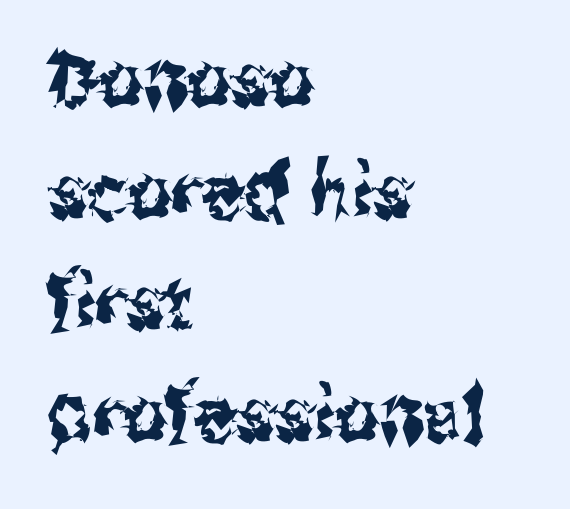
The image shows 77 px condensed sans-serif type, upright; set left-aligned, normal line spacing (1.45x), normal letter spacing, not underlined; medium stroke contrast and a medium x-height.
